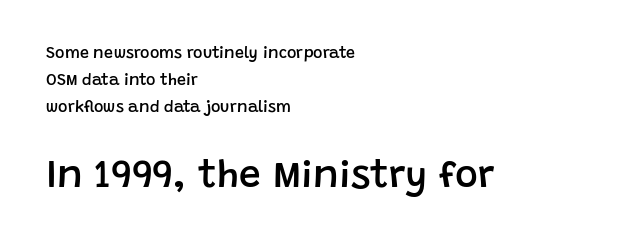
{"serif": "no", "italic": "no", "bold": "semi", "weight": "semibold", "width": "normal", "stroke_contrast": "low", "x_height": "large", "monospaced": "no", "underline": "no", "align": "left", "line_spacing": "normal", "line_spacing_ratio": 1.69, "letter_spacing": "normal", "letter_spacing_em": 0.0, "larger_block": "second", "size_ratio": 2.44, "glyph_px": 39}
